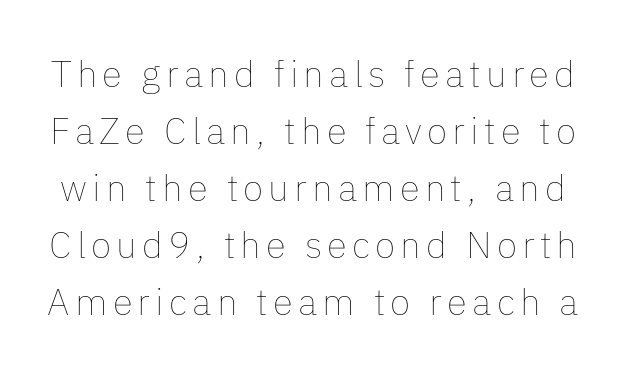
Q: Is the text bold? A: No.
Q: Is the text italic (slanted)? A: No, it is upright.
Q: Is the text underlined? A: No.
Q: Is the spacing between lines tight, normal or loose? A: Normal.
Q: Width (condensed, normal, or wide)? A: Normal.
Q: Stroke contrast? A: Low.
Q: x-height? A: Medium.
Q: Monospaced? A: No.
